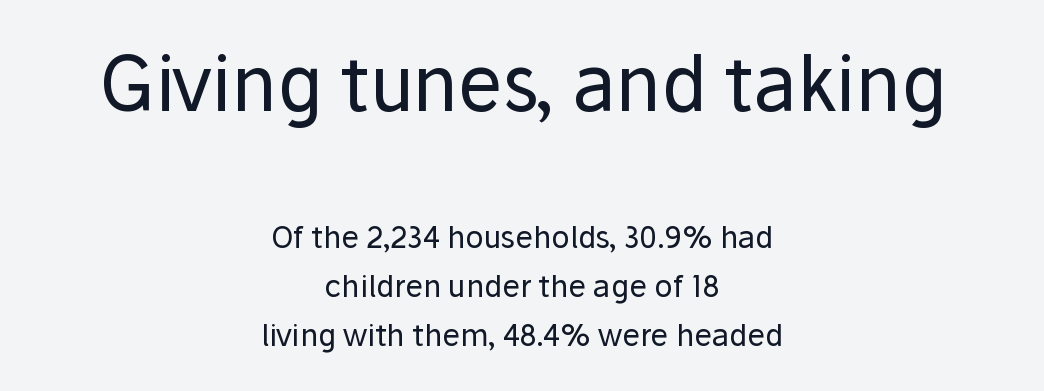
{"serif": "no", "italic": "no", "bold": "no", "weight": "regular", "width": "normal", "stroke_contrast": "low", "x_height": "medium", "monospaced": "no", "underline": "no", "align": "center", "line_spacing": "normal", "line_spacing_ratio": 1.63, "letter_spacing": "normal", "letter_spacing_em": 0.0, "larger_block": "first", "size_ratio": 2.5, "glyph_px": 75}
